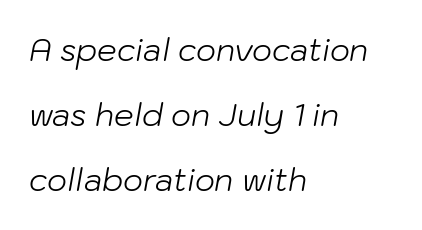
{"italic": "yes", "lean": "right", "slant_degrees": 10, "bold": "no", "weight": "light", "width": "normal", "stroke_contrast": "low", "x_height": "medium", "monospaced": "no", "underline": "no", "align": "left", "line_spacing": "loose", "line_spacing_ratio": 2.1, "letter_spacing": "normal", "letter_spacing_em": 0.0, "glyph_px": 31}
